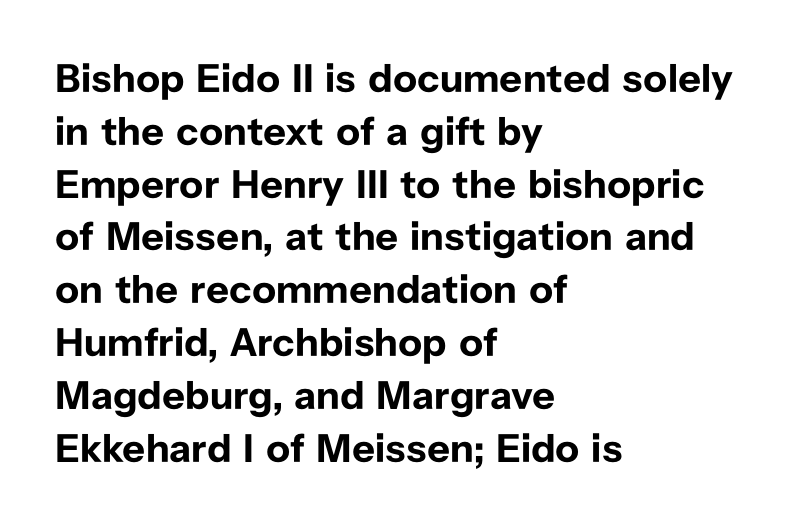
Rendered with straight, roman letterforms. Descender tails drop into unmarked territory. Leading: standard. The rendering shows plain stroke endings on the letterforms — a sans-serif design. Pretty heavy lettering here — definitely bold. Compared with a centered layout, this one pins lines to the left instead.
